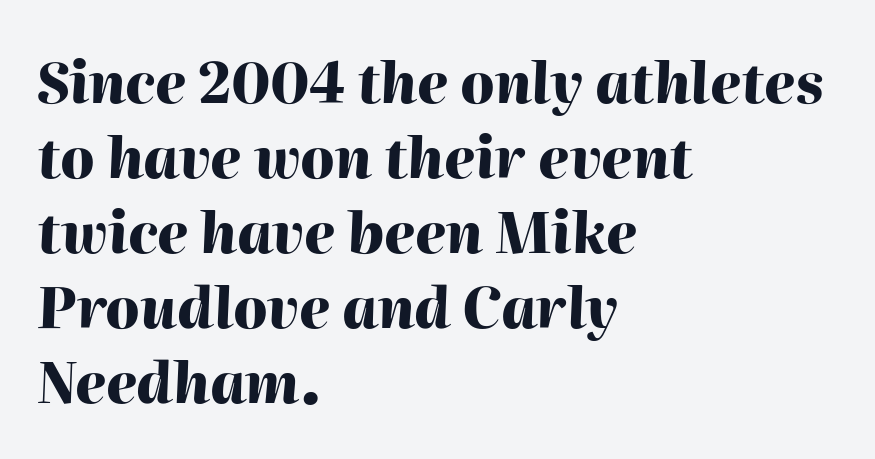
Q: Is the text bold? A: Yes.
Q: Is the text italic (slanted)? A: Yes, it leans right by about 2 degrees.
Q: Is the text underlined? A: No.
Q: How is the paragraph aligned? A: Left-aligned.
Q: Is the spacing between letters normal or unusually wide? A: Normal.
Q: Is the spacing between lines tight, normal or loose? A: Normal.
Q: Width (condensed, normal, or wide)? A: Normal.
Q: Stroke contrast? A: High.
Q: x-height? A: Medium.
Q: Monospaced? A: No.
